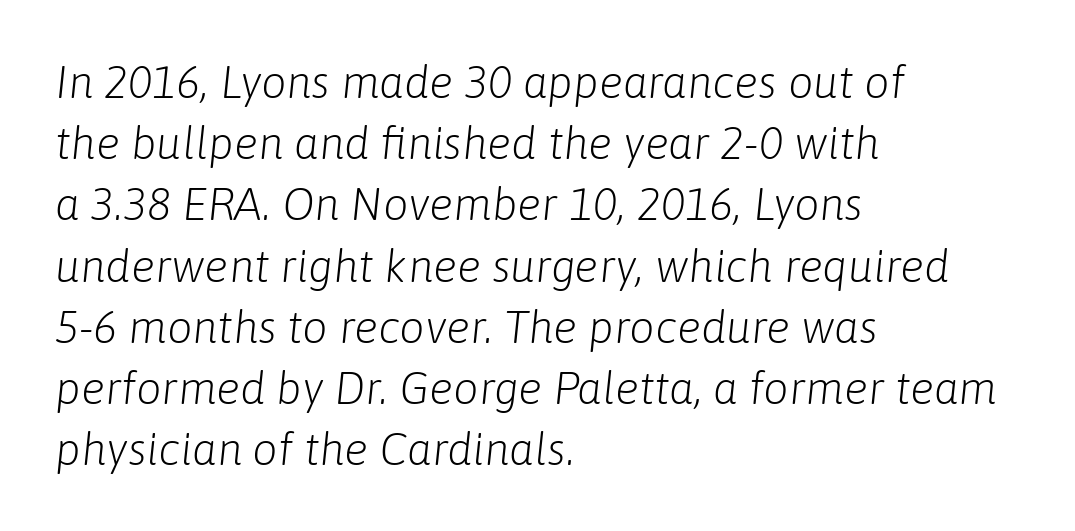
The passage shown is not bold in any degree. Nobody drew a line under any word here. The passage shown is typed in a proportional face where columns would drift. The compositor pushed each line to the left boundary. Glyph-to-glyph distance matches everyday printed text.
